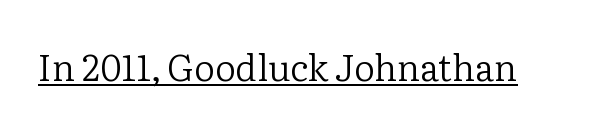
Is there any slant? The stems are plumb. Compared with typical body copy, the letter spacing here is the same. Yep, those are serifs on the letters. Compared with undecorated copy, this sample adds a rule below the words.
